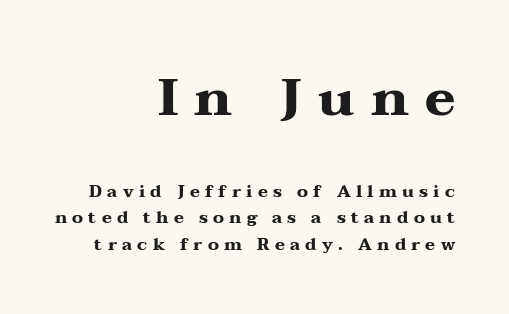
The letters are spread apart with noticeably loose tracking. Typeset ragged left — the right edge is the straight one. Visually, the top section dominates because its glyphs are scaled up. Decoration check: the copy has no underline. A typesetter would label this face a serif. These lines are rendered in a variable-pitch font.
